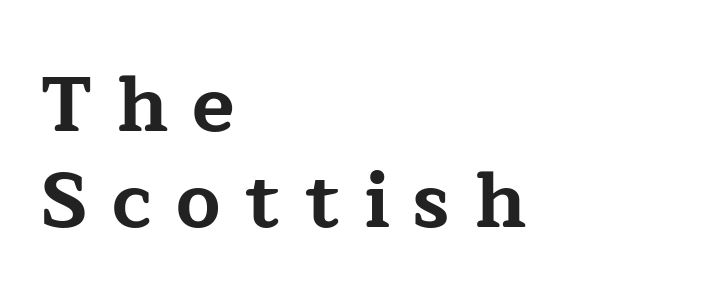
{"serif": "yes", "italic": "no", "bold": "yes", "weight": "bold", "width": "wide", "stroke_contrast": "low", "x_height": "medium", "monospaced": "no", "underline": "no", "align": "left", "line_spacing_ratio": 1.23, "letter_spacing": "wide", "letter_spacing_em": 0.31, "glyph_px": 78}
